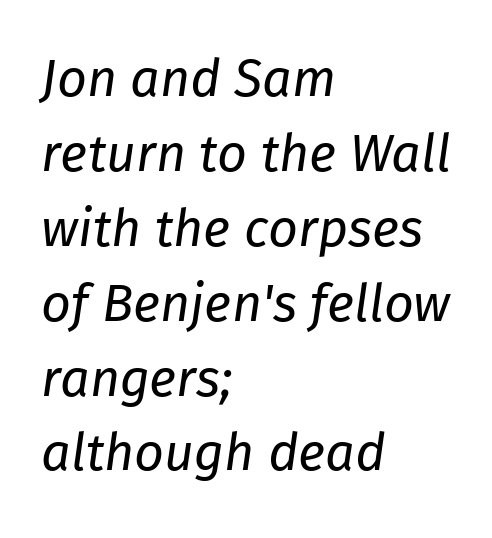
The image shows 52 px regular-weight type, italic (leaning right); set left-aligned, normal line spacing (1.44x), normal letter spacing, not underlined; low stroke contrast and a medium x-height.
